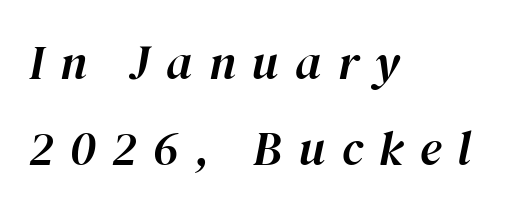
The image shows 48 px text type, italic (leaning right); set left-aligned, line spacing 1.79x, unusually wide letter spacing (+0.34 em), not underlined; high stroke contrast and a medium x-height.
